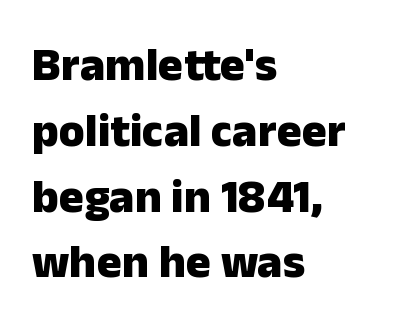
The image shows 47 px heavy sans-serif type, upright; set left-aligned, normal line spacing (1.4x), normal letter spacing, not underlined; low stroke contrast and a medium x-height.
